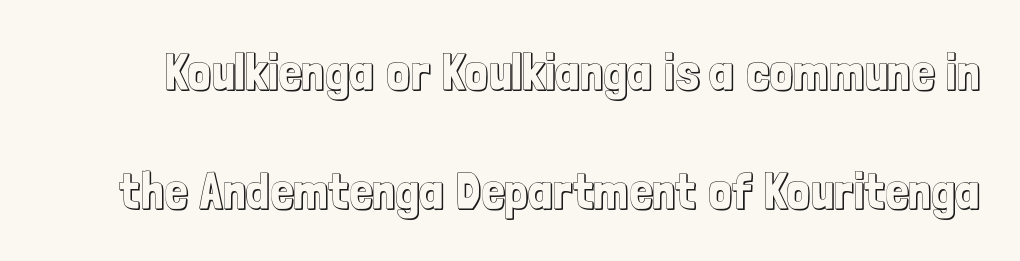
{"italic": "no", "width": "condensed", "x_height": "medium", "monospaced": "no", "underline": "no", "line_spacing": "loose", "line_spacing_ratio": 2.33, "letter_spacing": "normal", "letter_spacing_em": 0.0, "glyph_px": 51}
